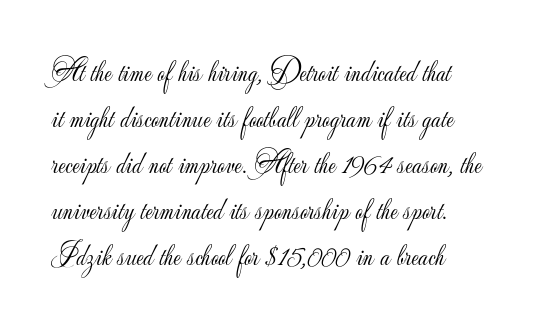
The image shows 30 px light sans-serif type; set left-aligned, normal line spacing (1.53x), normal letter spacing, not underlined; low stroke contrast and a small x-height.
